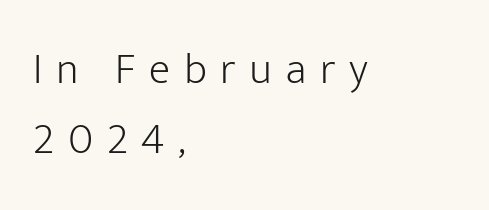
This sample uses a sans-serif face. Ascenders rise straight up at ninety degrees. The rows are spaced the way most documents space them. Character widths vary here, with narrow letters taking less room than wide ones. Weight: in the light-to-regular range. The setting favours the left margin, as ordinary paragraphs usually do.
